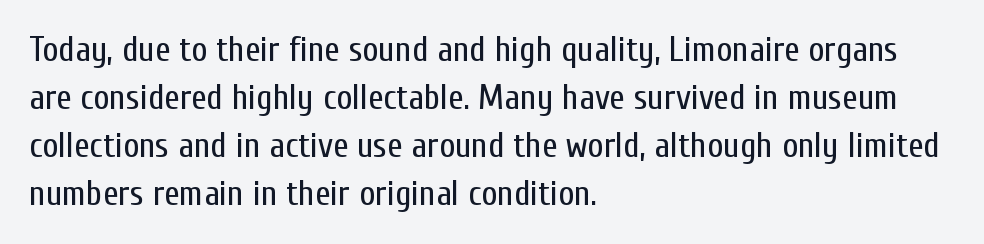
Q: Is the text bold? A: No.
Q: Is the text italic (slanted)? A: No, it is upright.
Q: Is the typeface a serif or a sans-serif typeface? A: Sans-serif.
Q: Is the text underlined? A: No.
Q: How is the paragraph aligned? A: Left-aligned.
Q: Is the spacing between letters normal or unusually wide? A: Normal.
Q: Is the spacing between lines tight, normal or loose? A: Normal.
Q: Width (condensed, normal, or wide)? A: Condensed.
Q: Stroke contrast? A: Low.
Q: x-height? A: Medium.
Q: Monospaced? A: No.
